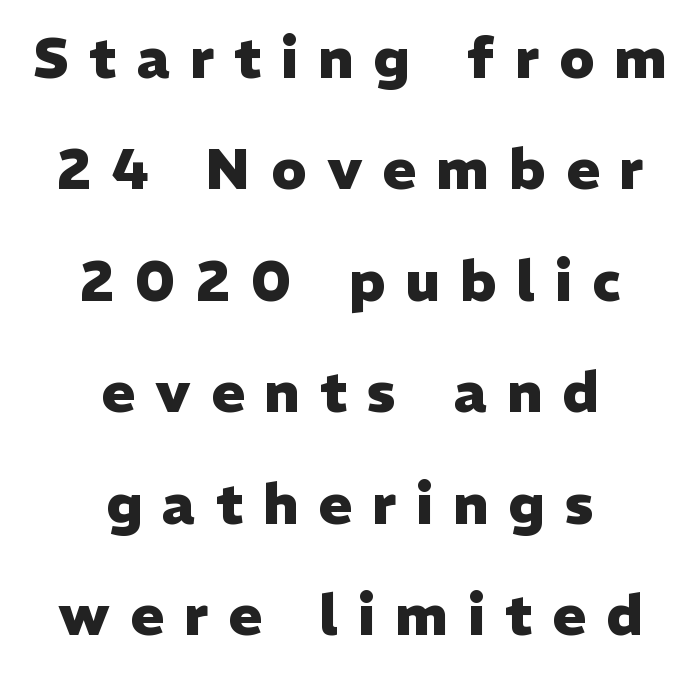
{"serif": "no", "italic": "no", "bold": "yes", "weight": "heavy", "width": "normal", "stroke_contrast": "low", "x_height": "medium", "monospaced": "no", "underline": "no", "align": "center", "line_spacing": "loose", "line_spacing_ratio": 1.99, "letter_spacing": "wide", "letter_spacing_em": 0.36, "glyph_px": 56}
